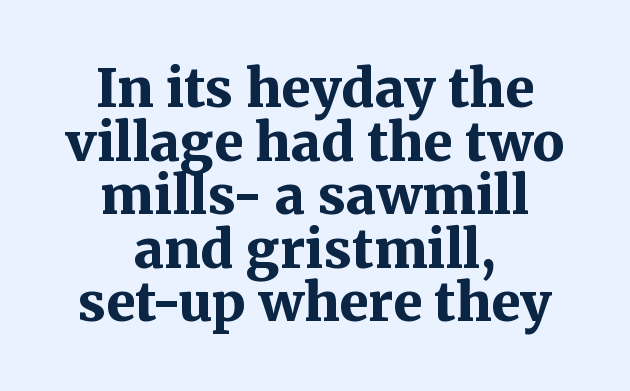
The image shows 53 px bold serif type, upright; set centered, tight line spacing (1.01x), normal letter spacing, not underlined; medium stroke contrast and a medium x-height.
